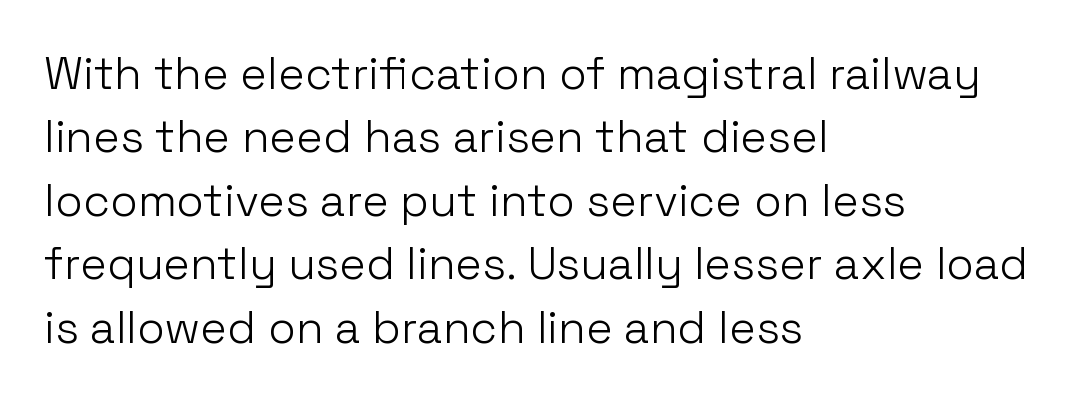
Q: Is the text bold? A: No.
Q: Is the text italic (slanted)? A: No, it is upright.
Q: Is the typeface a serif or a sans-serif typeface? A: Sans-serif.
Q: Is the text underlined? A: No.
Q: How is the paragraph aligned? A: Left-aligned.
Q: Is the spacing between letters normal or unusually wide? A: Normal.
Q: Is the spacing between lines tight, normal or loose? A: Normal.
Q: Width (condensed, normal, or wide)? A: Normal.
Q: Stroke contrast? A: Low.
Q: x-height? A: Medium.
Q: Monospaced? A: No.
